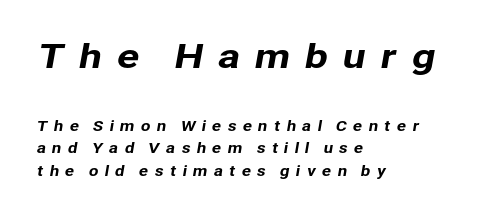
The image shows 34 px sans-serif type; set left-aligned, normal line spacing (1.61x), unusually wide letter spacing (+0.42 em), not underlined; the first (top) block is 2.43x larger; low stroke contrast and a medium x-height.
